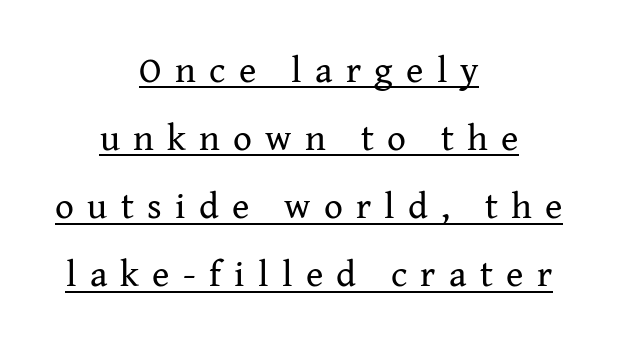
Q: Is the text bold? A: No.
Q: Is the text italic (slanted)? A: No, it is upright.
Q: Is the typeface a serif or a sans-serif typeface? A: Serif.
Q: Is the text underlined? A: Yes.
Q: How is the paragraph aligned? A: Centered.
Q: Is the spacing between letters normal or unusually wide? A: Unusually wide.
Q: Width (condensed, normal, or wide)? A: Normal.
Q: Stroke contrast? A: Medium.
Q: x-height? A: Medium.
Q: Monospaced? A: No.
